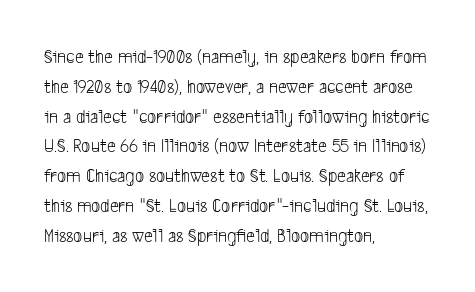
Q: Is the text bold? A: No.
Q: Is the text underlined? A: No.
Q: How is the paragraph aligned? A: Left-aligned.
Q: Is the spacing between letters normal or unusually wide? A: Normal.
Q: Is the spacing between lines tight, normal or loose? A: Normal.
